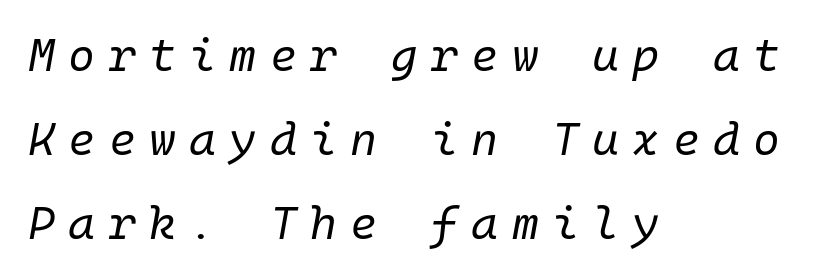
Weight: in the light-to-regular range. Compared with typical body copy, the letter spacing here is much looser. Descender tails drop into unmarked territory. Looking at the ascenders, they clearly lean.
